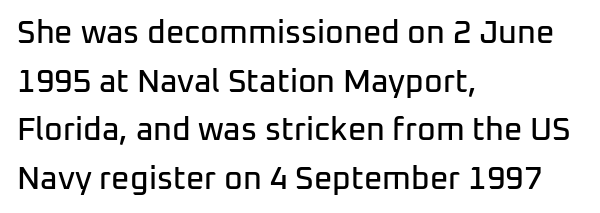
Q: Is the text italic (slanted)? A: No, it is upright.
Q: Is the typeface a serif or a sans-serif typeface? A: Sans-serif.
Q: Is the text underlined? A: No.
Q: How is the paragraph aligned? A: Left-aligned.
Q: Is the spacing between letters normal or unusually wide? A: Normal.
Q: Is the spacing between lines tight, normal or loose? A: Normal.
Q: Width (condensed, normal, or wide)? A: Normal.
Q: Stroke contrast? A: Low.
Q: x-height? A: Medium.
Q: Monospaced? A: No.
